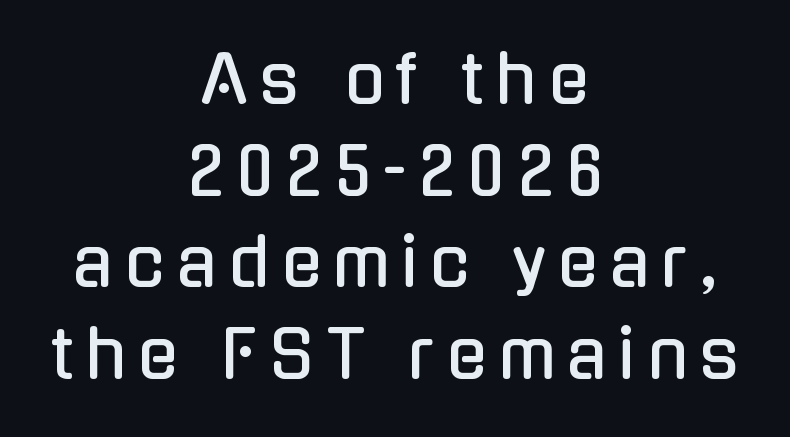
The image shows 66 px condensed sans-serif type, upright; set centered, normal line spacing (1.39x), not underlined; low stroke contrast and a medium x-height.
